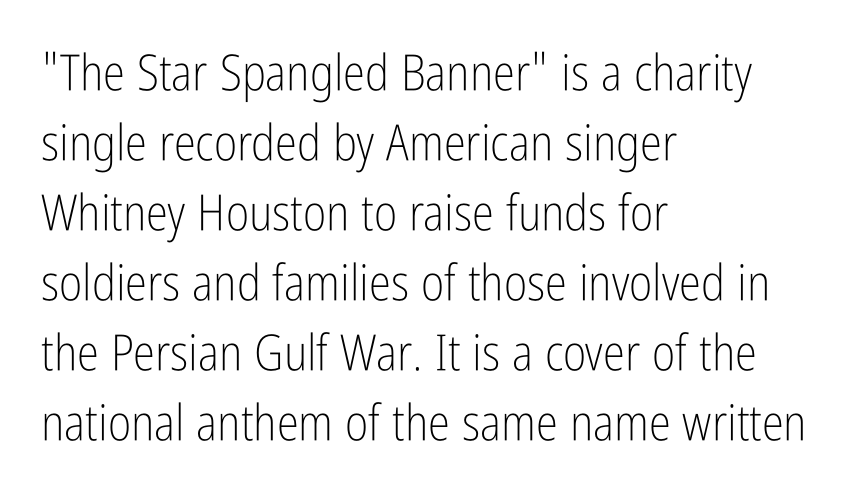
Q: Is the text bold? A: No.
Q: Is the text italic (slanted)? A: No, it is upright.
Q: Is the typeface a serif or a sans-serif typeface? A: Sans-serif.
Q: Is the text underlined? A: No.
Q: How is the paragraph aligned? A: Left-aligned.
Q: Is the spacing between letters normal or unusually wide? A: Normal.
Q: Is the spacing between lines tight, normal or loose? A: Normal.
Q: Width (condensed, normal, or wide)? A: Condensed.
Q: Stroke contrast? A: Low.
Q: x-height? A: Medium.
Q: Monospaced? A: No.
